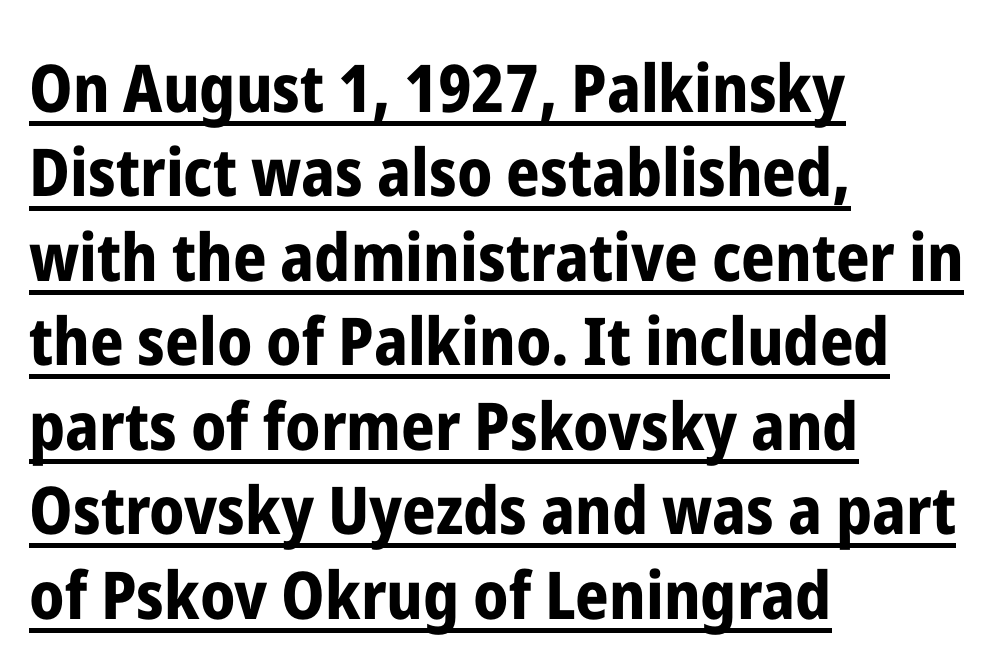
Honestly, the underline is the first thing you notice here. The rag falls on the right side of this text block. A typesetter would call this zero additional tracking. This is heavy type, rendered in bold. The designer left line spacing at the default. This is roman type, the default non-slanted kind.
